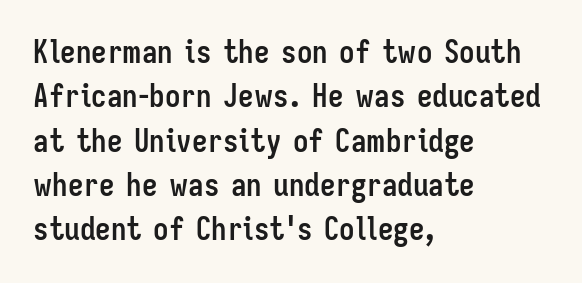
Q: Is the text bold? A: Yes.
Q: Is the text italic (slanted)? A: No, it is upright.
Q: Is the typeface a serif or a sans-serif typeface? A: Sans-serif.
Q: Is the text underlined? A: No.
Q: How is the paragraph aligned? A: Left-aligned.
Q: Is the spacing between letters normal or unusually wide? A: Normal.
Q: Is the spacing between lines tight, normal or loose? A: Normal.
Q: Width (condensed, normal, or wide)? A: Condensed.
Q: Stroke contrast? A: Low.
Q: x-height? A: Medium.
Q: Monospaced? A: No.
